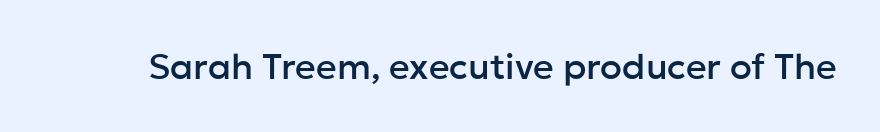
The image shows 36 px sans-serif type, upright; set normal letter spacing, not underlined; low stroke contrast and a medium x-height.
